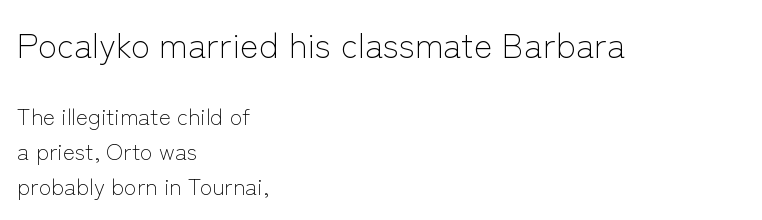
Q: Is the text bold? A: No.
Q: Is the text italic (slanted)? A: No, it is upright.
Q: Is the typeface a serif or a sans-serif typeface? A: Sans-serif.
Q: Is the text underlined? A: No.
Q: How is the paragraph aligned? A: Left-aligned.
Q: Is the spacing between letters normal or unusually wide? A: Normal.
Q: Is the spacing between lines tight, normal or loose? A: Normal.
Q: Which block of text is set in a larger size, the first (top) or the second (bottom)? A: The first (top) one.
Q: Width (condensed, normal, or wide)? A: Normal.
Q: Stroke contrast? A: Low.
Q: x-height? A: Medium.
Q: Monospaced? A: No.
